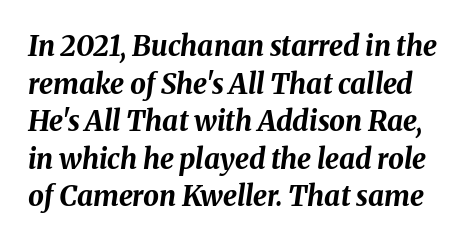
{"italic": "yes", "lean": "right", "slant_degrees": 8, "bold": "yes", "weight": "bold", "width": "normal", "stroke_contrast": "medium", "x_height": "medium", "monospaced": "no", "underline": "no", "line_spacing": "normal", "line_spacing_ratio": 1.34, "letter_spacing": "normal", "letter_spacing_em": 0.0, "glyph_px": 28}
